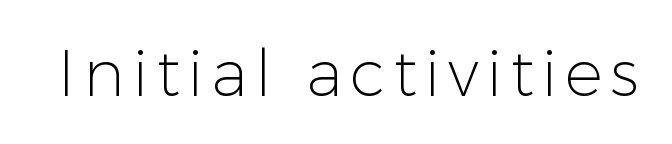
The image shows 64 px light sans-serif type, upright; set not underlined; low stroke contrast and a medium x-height.
